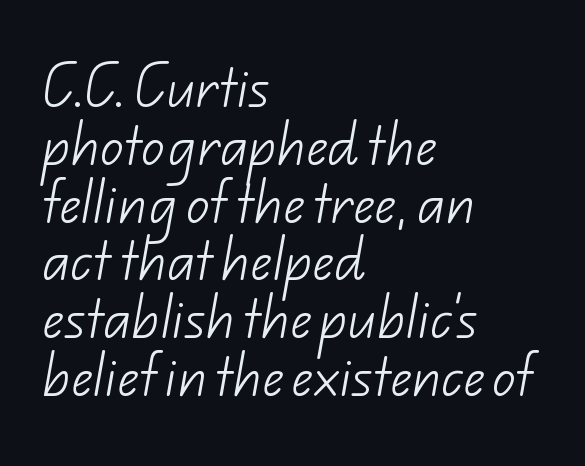
Q: Is the text bold? A: No.
Q: Is the typeface a serif or a sans-serif typeface? A: Sans-serif.
Q: Is the text underlined? A: No.
Q: How is the paragraph aligned? A: Left-aligned.
Q: Is the spacing between letters normal or unusually wide? A: Normal.
Q: Width (condensed, normal, or wide)? A: Normal.
Q: Stroke contrast? A: Low.
Q: x-height? A: Small.
Q: Monospaced? A: No.
